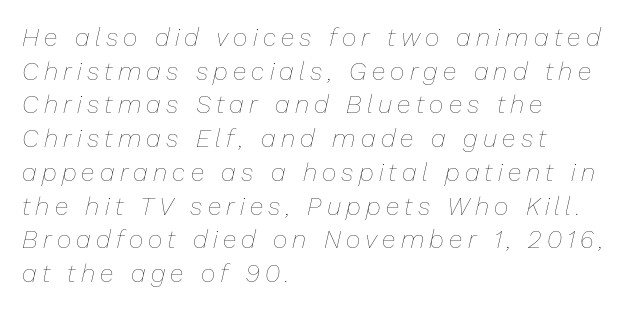
The tracking reads as deliberately expanded to a designer's eye. A student would call this left alignment; a typographer would say flush left, rag right. Posture: slanted. Rows of type keep a routine distance in the vertical direction.
